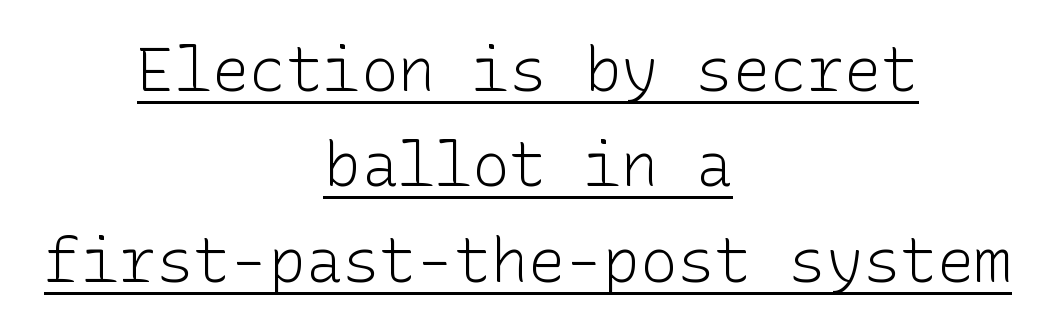
Beneath each row of characters lies a ruled line. Characters remain perfectly vertical along every line. This rendering leaves character spacing at its baseline value. In CSS terms this would be text-align: center. Is the type heavy? It reads as light-to-regular instead. Are there feet on the stems? There aren't — it's a sans.
